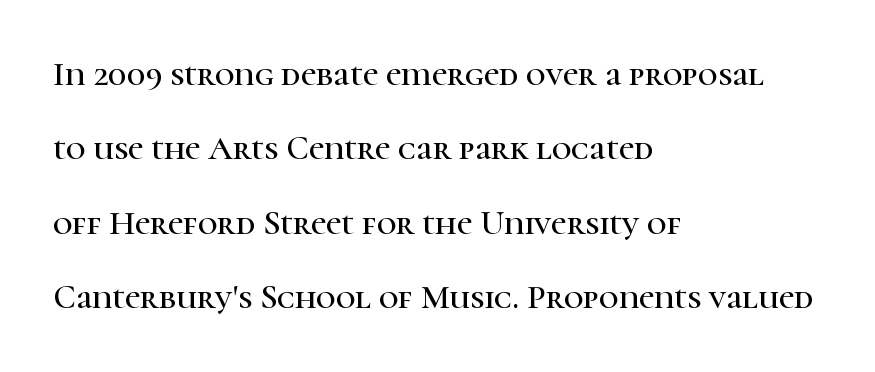
The image shows 34 px serif type, upright; set left-aligned, loose line spacing (2.19x), normal letter spacing, not underlined; high stroke contrast and a medium x-height.
